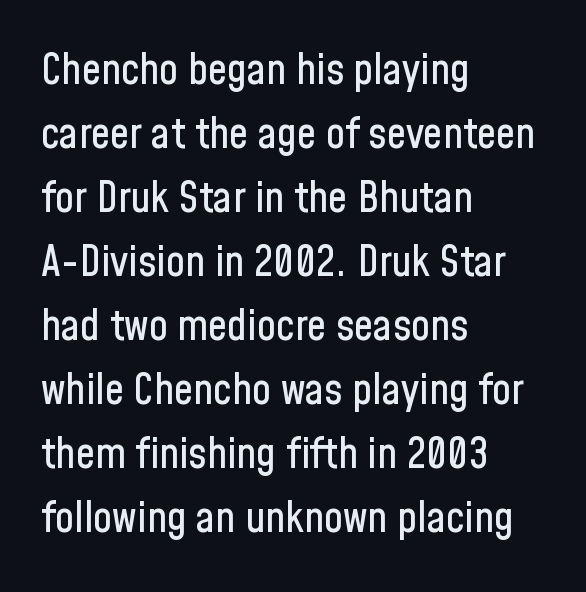
The image shows 43 px condensed sans-serif type, upright; set left-aligned, normal line spacing (1.49x), normal letter spacing, not underlined; low stroke contrast and a medium x-height.
